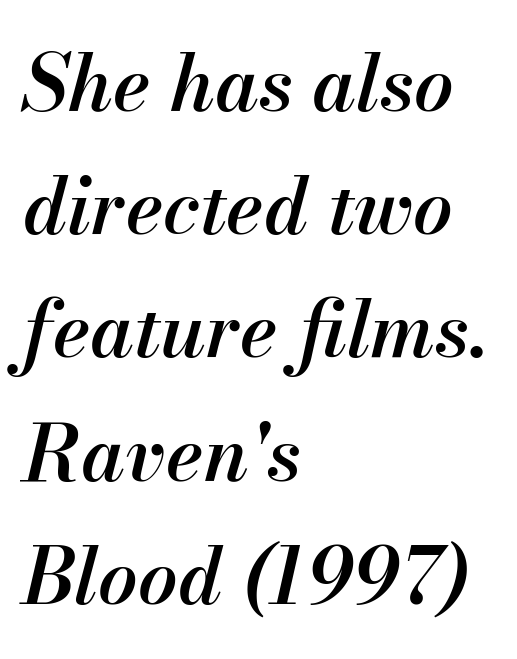
The image shows 78 px semibold type, italic (leaning right); set left-aligned, normal line spacing (1.58x), normal letter spacing, not underlined; medium stroke contrast and a small x-height.
